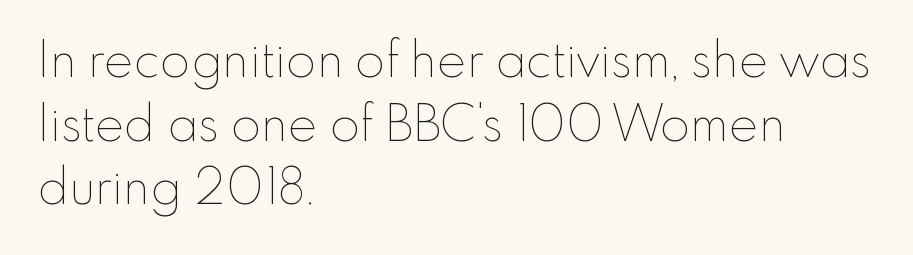
The image shows 49 px thin type, upright; set left-aligned, normal line spacing (1.3x), normal letter spacing, not underlined; low stroke contrast and a small x-height.
